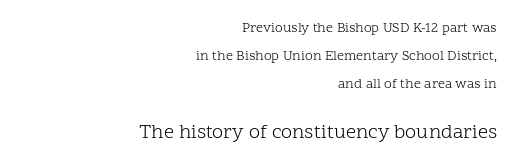
The image shows 20 px text type, upright; set right-aligned, loose line spacing (2.0x), normal letter spacing, not underlined; the second (bottom) block is 1.43x larger.
